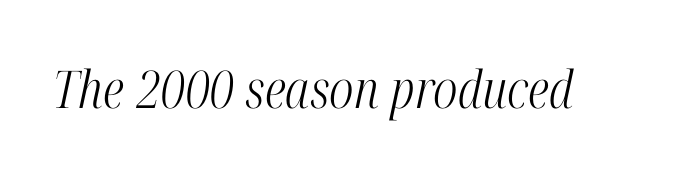
{"serif": "yes", "italic": "yes", "lean": "right", "slant_degrees": 12, "bold": "no", "weight": "light", "width": "condensed", "stroke_contrast": "high", "x_height": "medium", "monospaced": "no", "underline": "no", "letter_spacing": "normal", "letter_spacing_em": 0.0, "glyph_px": 52}
